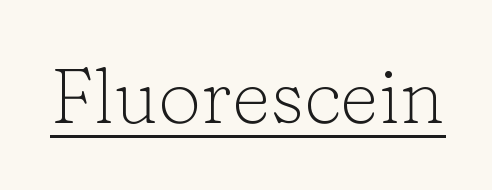
You could not count columns in this text — the font is proportionally spaced. Weight class: somewhere from thin through regular. The lettering holds an erect, upright posture throughout. The passage shown is underscored from start to finish. Standard letterfit; no display-style spreading of the glyphs.
